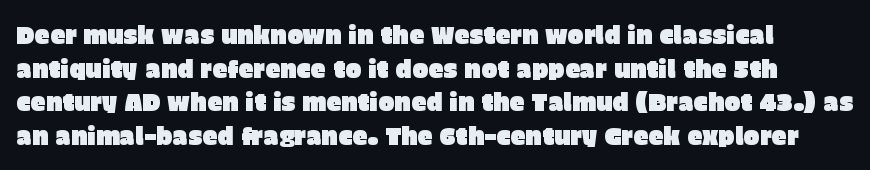
Caption: standard tracking, unaltered. Nobody drew a line under any word here. Whoever set this chose a conventional vertical rhythm. The letters stand straight up with perfectly vertical stems.
